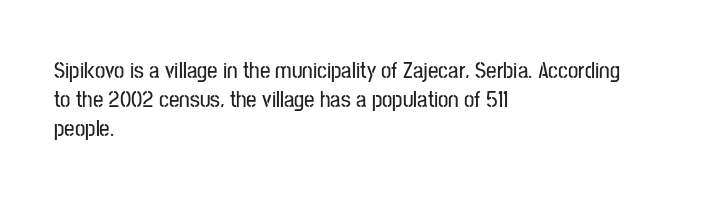
{"italic": "no", "underline": "no", "align": "left", "line_spacing": "normal", "line_spacing_ratio": 1.27, "letter_spacing": "normal", "letter_spacing_em": 0.0, "glyph_px": 23}
